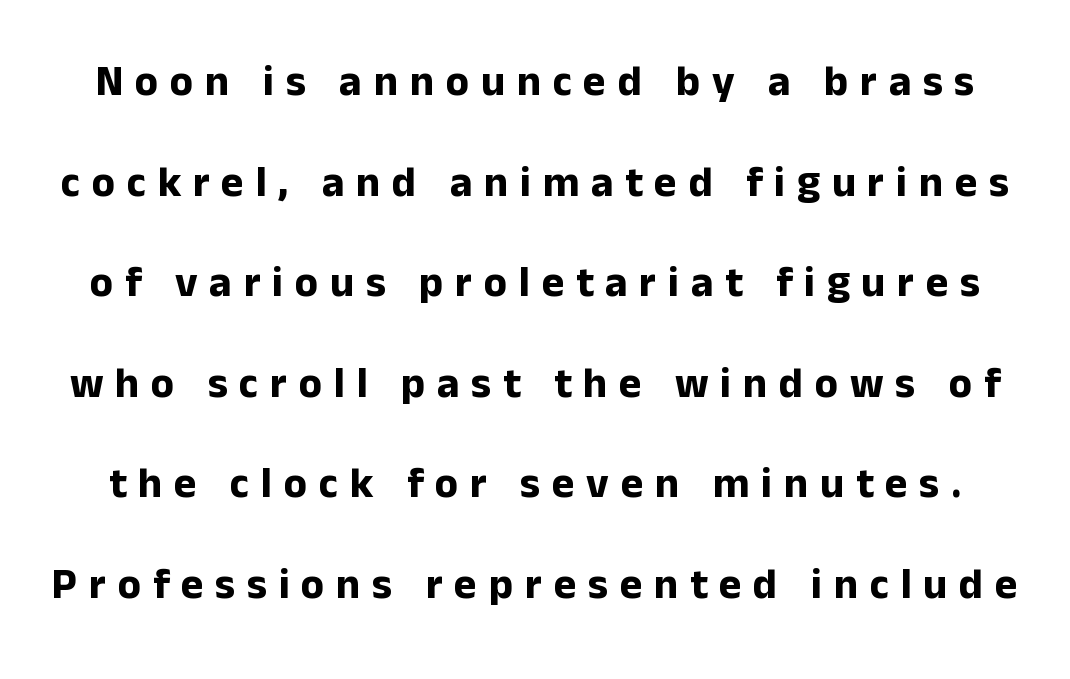
The face used here is proportionally spaced, like ordinary book or web type. A sans-serif font was chosen for this passage. The space directly below the letters is spotless. The letters stand straight up with perfectly vertical stems. Horizontal bands of white between lines are thick stripes.
